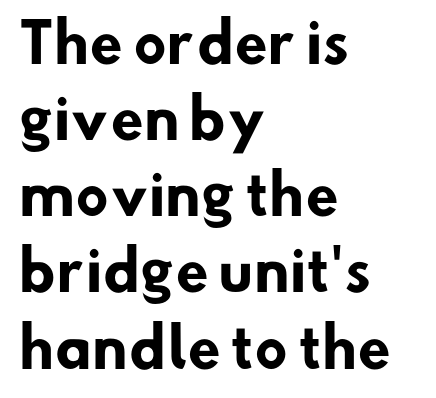
The characters display no serif detailing; their extremities are plain. Normally led — the rows are evenly, conventionally spaced. Letter spacing: default. The rag falls on the right side of this text block. The characters look thick and weighty, a clear bold.
